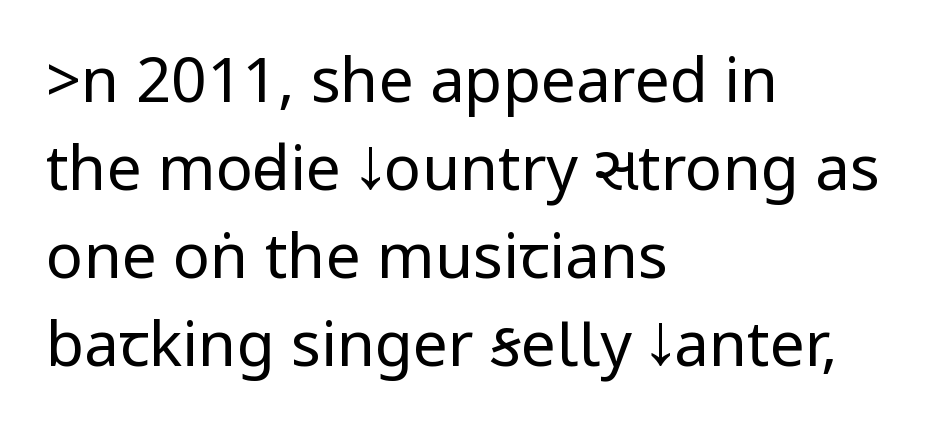
Q: Is the text bold? A: No.
Q: Is the text italic (slanted)? A: No, it is upright.
Q: Is the typeface a serif or a sans-serif typeface? A: Sans-serif.
Q: Is the text underlined? A: No.
Q: How is the paragraph aligned? A: Left-aligned.
Q: Is the spacing between letters normal or unusually wide? A: Normal.
Q: Is the spacing between lines tight, normal or loose? A: Normal.
Q: Width (condensed, normal, or wide)? A: Condensed.
Q: Stroke contrast? A: Low.
